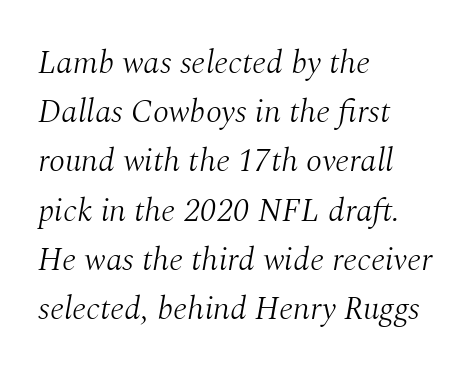
Q: Is the text bold? A: No.
Q: Is the text italic (slanted)? A: Yes, it leans right by about 10 degrees.
Q: Is the typeface a serif or a sans-serif typeface? A: Serif.
Q: Is the text underlined? A: No.
Q: How is the paragraph aligned? A: Left-aligned.
Q: Is the spacing between letters normal or unusually wide? A: Normal.
Q: Is the spacing between lines tight, normal or loose? A: Normal.
Q: Width (condensed, normal, or wide)? A: Normal.
Q: Stroke contrast? A: Medium.
Q: x-height? A: Medium.
Q: Monospaced? A: No.
